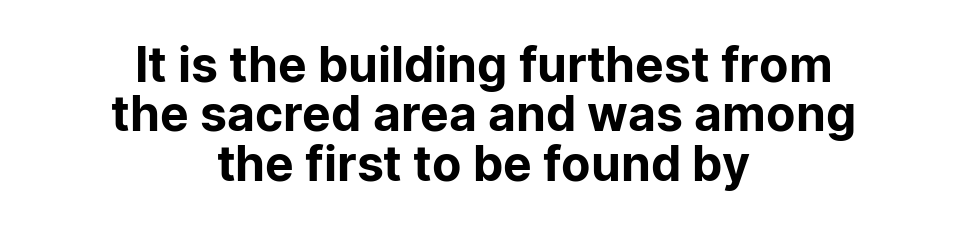
Q: Is the text italic (slanted)? A: No, it is upright.
Q: Is the typeface a serif or a sans-serif typeface? A: Sans-serif.
Q: Is the text underlined? A: No.
Q: How is the paragraph aligned? A: Centered.
Q: Is the spacing between letters normal or unusually wide? A: Normal.
Q: Is the spacing between lines tight, normal or loose? A: Tight.
Q: Width (condensed, normal, or wide)? A: Normal.
Q: Stroke contrast? A: Low.
Q: x-height? A: Medium.
Q: Monospaced? A: No.
